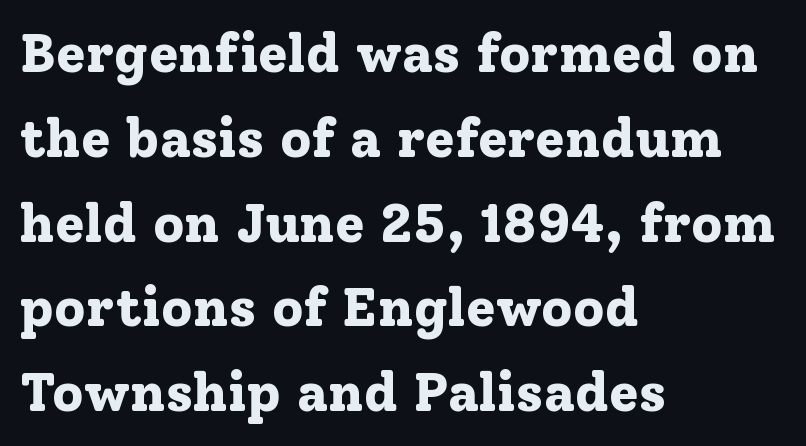
Q: Is the text bold? A: Yes.
Q: Is the text italic (slanted)? A: No, it is upright.
Q: Is the typeface a serif or a sans-serif typeface? A: Serif.
Q: Is the text underlined? A: No.
Q: How is the paragraph aligned? A: Left-aligned.
Q: Is the spacing between letters normal or unusually wide? A: Normal.
Q: Is the spacing between lines tight, normal or loose? A: Normal.
Q: Width (condensed, normal, or wide)? A: Normal.
Q: Stroke contrast? A: Low.
Q: x-height? A: Medium.
Q: Monospaced? A: No.
